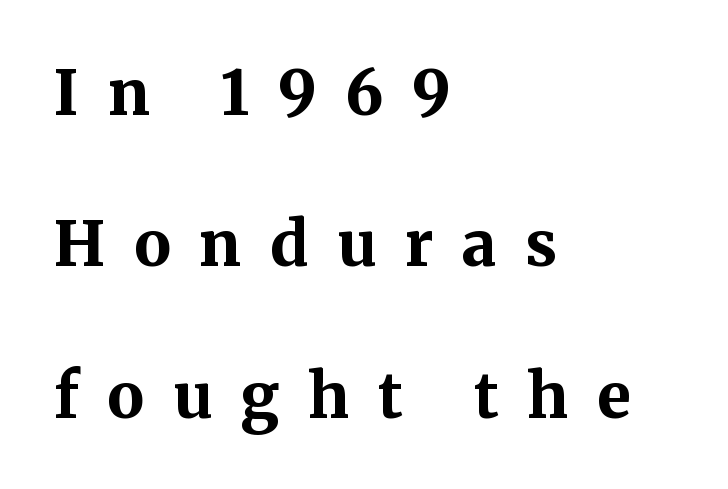
{"serif": "yes", "italic": "no", "bold": "yes", "weight": "bold", "width": "normal", "stroke_contrast": "medium", "x_height": "medium", "monospaced": "no", "underline": "no", "align": "left", "line_spacing": "loose", "line_spacing_ratio": 2.44, "letter_spacing": "wide", "letter_spacing_em": 0.46, "glyph_px": 62}
